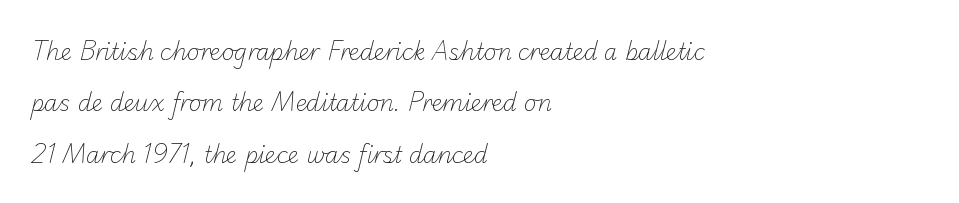
The image shows 22 px text type; set left-aligned, loose line spacing (2.33x), normal letter spacing, not underlined.
